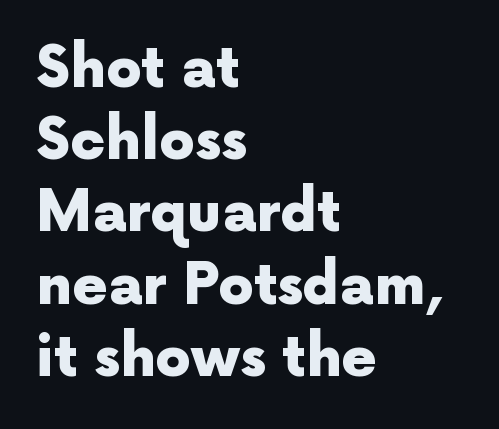
{"serif": "no", "italic": "no", "bold": "yes", "weight": "heavy", "width": "normal", "x_height": "medium", "monospaced": "no", "underline": "no", "align": "left", "line_spacing": "normal", "line_spacing_ratio": 1.29, "letter_spacing": "normal", "letter_spacing_em": 0.0, "glyph_px": 56}
